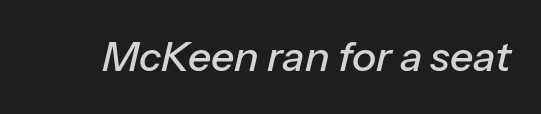
Q: Is the text italic (slanted)? A: Yes, it leans right by about 13 degrees.
Q: Is the text underlined? A: No.
Q: Is the spacing between letters normal or unusually wide? A: Normal.
Q: Width (condensed, normal, or wide)? A: Normal.
Q: Stroke contrast? A: Low.
Q: x-height? A: Medium.
Q: Monospaced? A: No.
